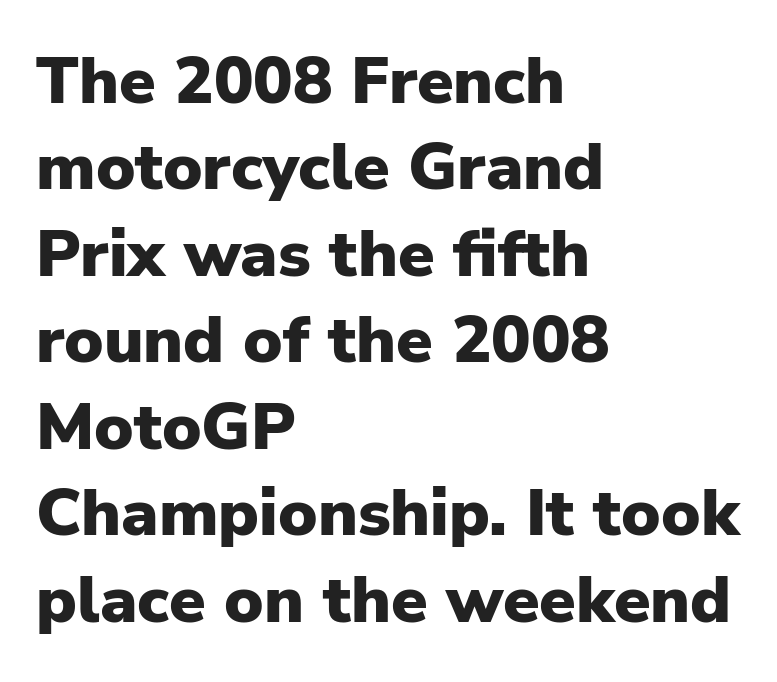
{"serif": "no", "italic": "no", "bold": "yes", "weight": "heavy", "width": "normal", "stroke_contrast": "low", "x_height": "medium", "monospaced": "no", "underline": "no", "align": "left", "line_spacing": "normal", "line_spacing_ratio": 1.31, "letter_spacing": "normal", "letter_spacing_em": 0.0, "glyph_px": 66}
